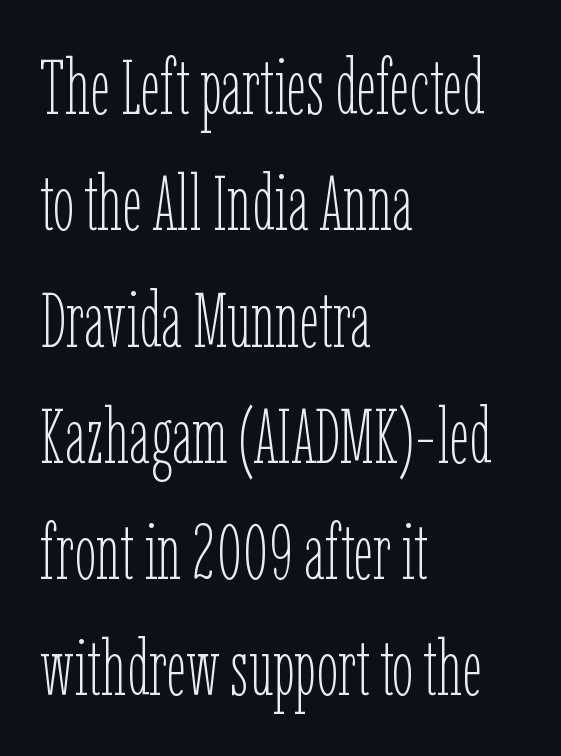
Q: Is the text bold? A: No.
Q: Is the text italic (slanted)? A: No, it is upright.
Q: Is the text underlined? A: No.
Q: How is the paragraph aligned? A: Left-aligned.
Q: Is the spacing between letters normal or unusually wide? A: Normal.
Q: Is the spacing between lines tight, normal or loose? A: Normal.
Q: Width (condensed, normal, or wide)? A: Condensed.
Q: Stroke contrast? A: Low.
Q: x-height? A: Medium.
Q: Monospaced? A: No.
